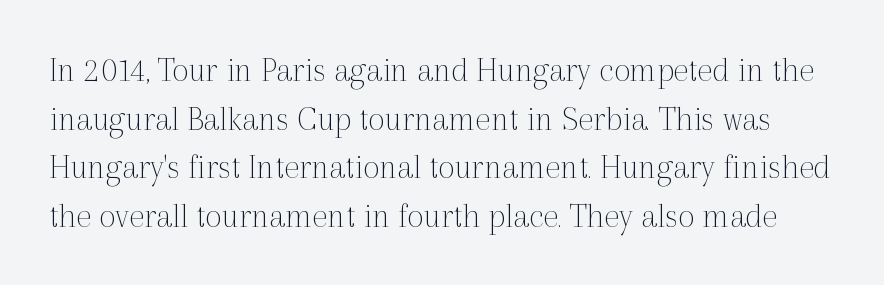
Q: Is the text bold? A: No.
Q: Is the text italic (slanted)? A: No, it is upright.
Q: Is the typeface a serif or a sans-serif typeface? A: Serif.
Q: Is the text underlined? A: No.
Q: Is the spacing between letters normal or unusually wide? A: Normal.
Q: Is the spacing between lines tight, normal or loose? A: Normal.
Q: Width (condensed, normal, or wide)? A: Normal.
Q: x-height? A: Medium.
Q: Monospaced? A: No.
